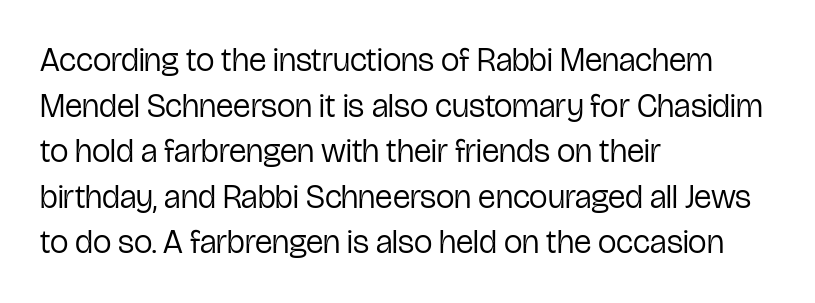
{"serif": "no", "italic": "no", "bold": "no", "weight": "regular", "width": "condensed", "stroke_contrast": "low", "x_height": "medium", "monospaced": "no", "underline": "no", "align": "left", "line_spacing": "normal", "line_spacing_ratio": 1.38, "letter_spacing": "normal", "letter_spacing_em": 0.0, "glyph_px": 33}
